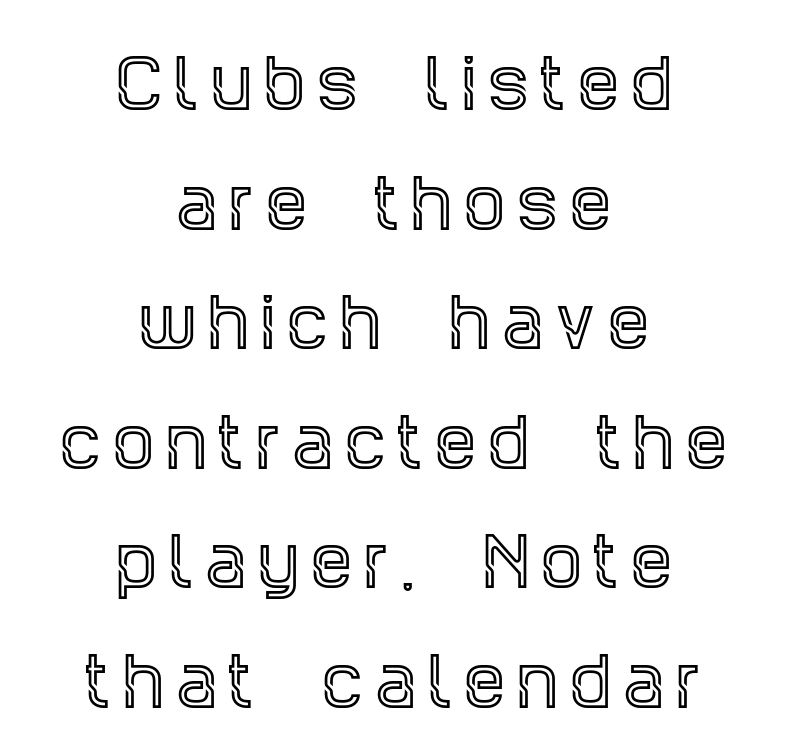
The image shows 65 px condensed serif type, upright; set centered, line spacing 1.84x, not underlined; a large x-height.
